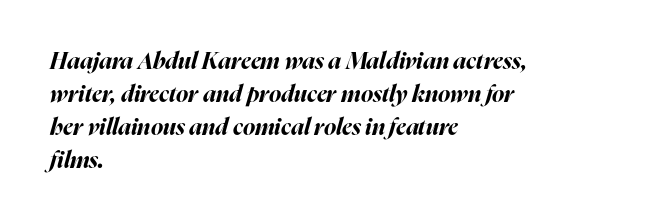
The image shows 23 px bold type, italic (leaning right); set left-aligned, normal line spacing (1.44x), normal letter spacing, not underlined.
